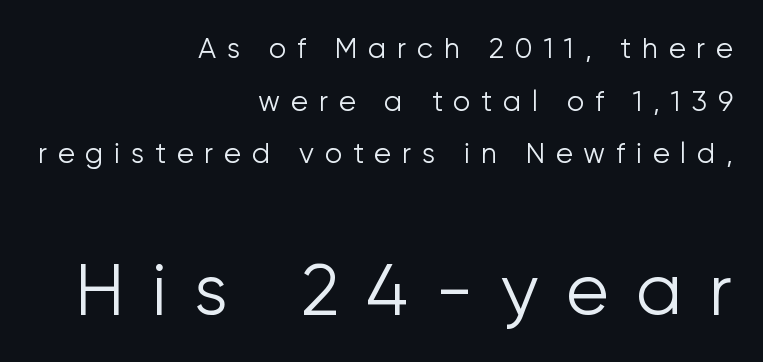
The image shows 71 px light sans-serif type, upright; set right-aligned, line spacing 1.88x, unusually wide letter spacing (+0.38 em), not underlined; the second (bottom) block is 2.54x larger; low stroke contrast and a medium x-height.
